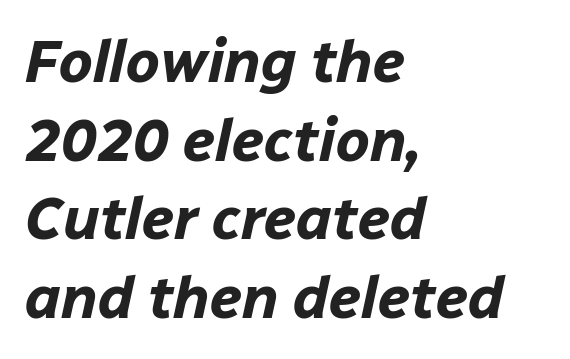
Q: Is the text bold? A: Yes.
Q: Is the text italic (slanted)? A: Yes, it leans right by about 12 degrees.
Q: Is the text underlined? A: No.
Q: How is the paragraph aligned? A: Left-aligned.
Q: Is the spacing between letters normal or unusually wide? A: Normal.
Q: Is the spacing between lines tight, normal or loose? A: Normal.
Q: Width (condensed, normal, or wide)? A: Normal.
Q: Stroke contrast? A: Low.
Q: x-height? A: Medium.
Q: Monospaced? A: No.
